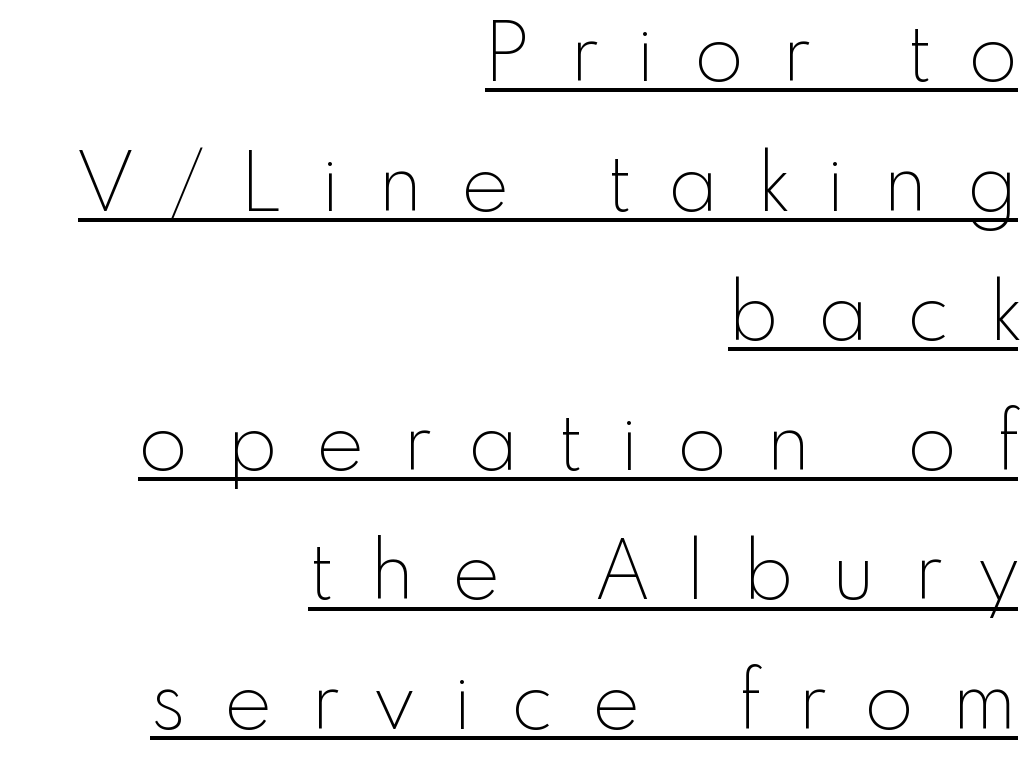
Q: Is the text bold? A: No.
Q: Is the text italic (slanted)? A: No, it is upright.
Q: Is the typeface a serif or a sans-serif typeface? A: Sans-serif.
Q: Is the text underlined? A: Yes.
Q: How is the paragraph aligned? A: Right-aligned.
Q: Is the spacing between letters normal or unusually wide? A: Unusually wide.
Q: Is the spacing between lines tight, normal or loose? A: Normal.
Q: Width (condensed, normal, or wide)? A: Normal.
Q: x-height? A: Small.
Q: Monospaced? A: No.
